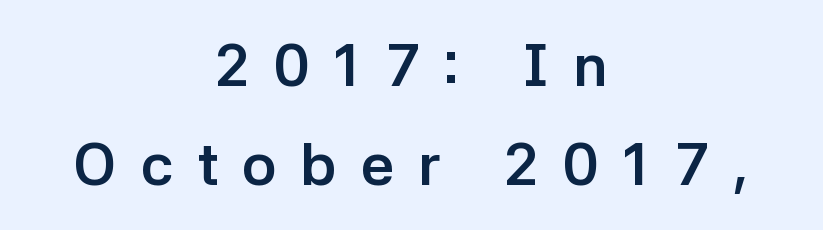
{"serif": "no", "italic": "no", "bold": "yes", "weight": "semibold", "width": "normal", "stroke_contrast": "low", "x_height": "medium", "monospaced": "no", "underline": "no", "align": "center", "line_spacing": "normal", "line_spacing_ratio": 1.68, "letter_spacing": "wide", "letter_spacing_em": 0.41, "glyph_px": 59}
